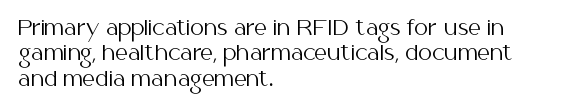
The image shows 20 px text type, upright; set left-aligned, normal line spacing (1.27x), normal letter spacing, not underlined.
